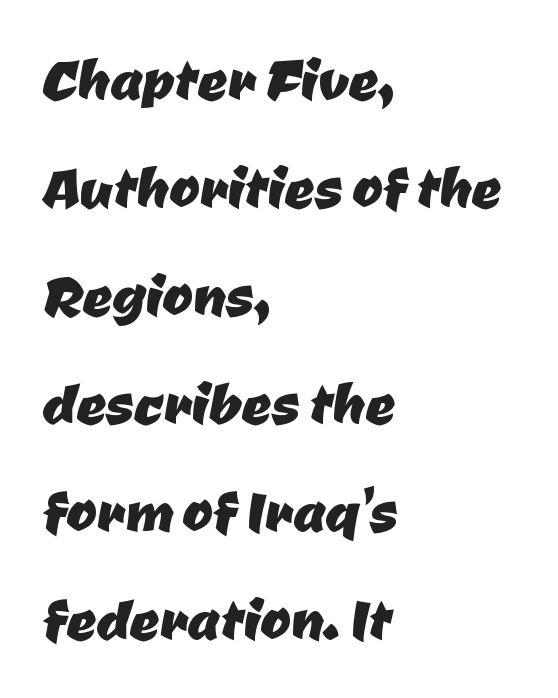
The image shows 73 px sans-serif type; set left-aligned, normal line spacing (1.48x), normal letter spacing, not underlined; low stroke contrast and a medium x-height.
